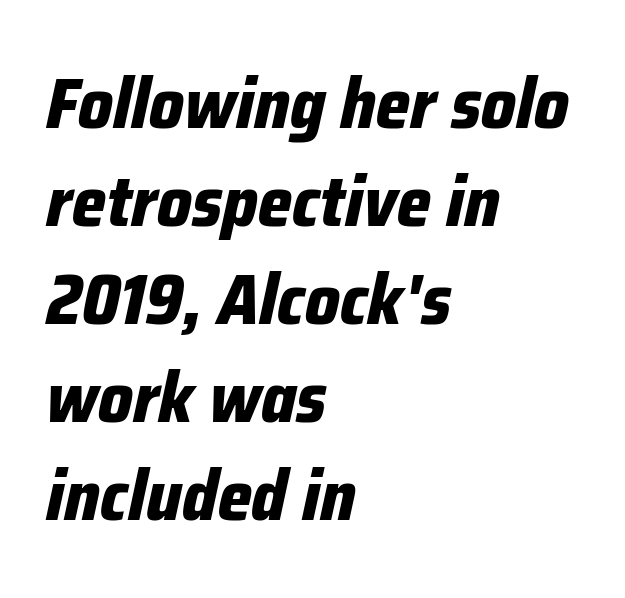
{"italic": "yes", "lean": "right", "slant_degrees": 12, "bold": "yes", "weight": "bold", "width": "condensed", "stroke_contrast": "low", "x_height": "medium", "monospaced": "no", "underline": "no", "align": "left", "line_spacing": "normal", "line_spacing_ratio": 1.36, "letter_spacing": "normal", "letter_spacing_em": 0.0, "glyph_px": 72}
